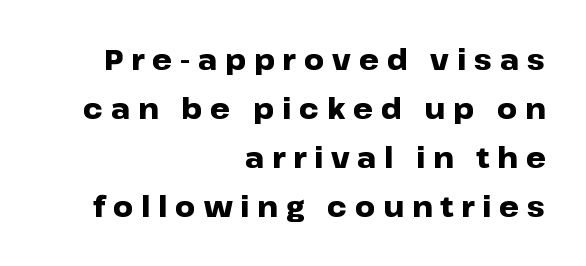
{"serif": "no", "italic": "no", "bold": "yes", "weight": "heavy", "width": "wide", "stroke_contrast": "low", "x_height": "medium", "monospaced": "no", "underline": "no", "align": "right", "line_spacing_ratio": 1.75, "letter_spacing": "wide", "letter_spacing_em": 0.28, "glyph_px": 28}
